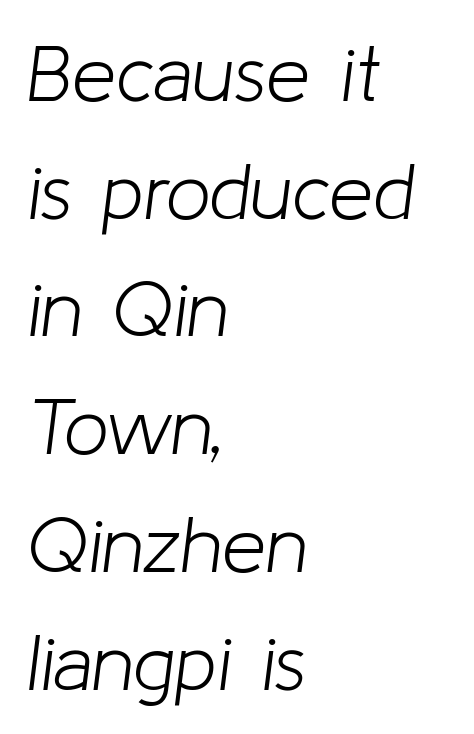
The letterforms sit at book weight or below. The gap between lines stays unmarked. What's the leading like? Ordinary, nothing unusual. There's an unmistakable incline to the writing here.
